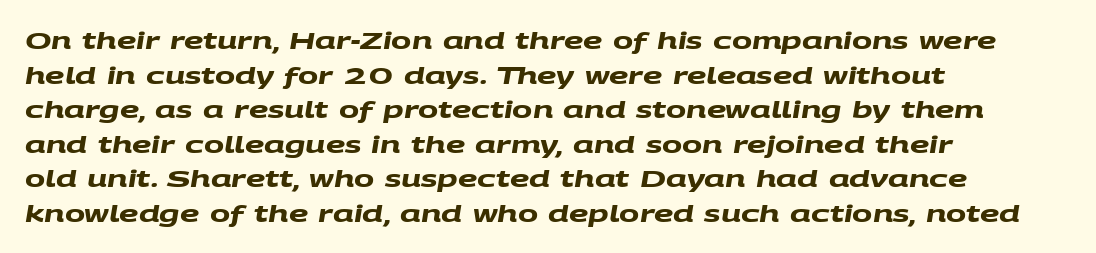
The image shows 24 px bold type; set left-aligned, normal line spacing (1.44x), normal letter spacing, not underlined.
